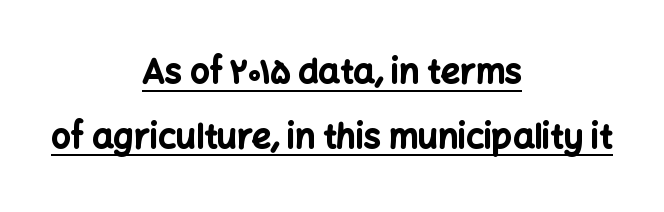
{"serif": "no", "italic": "no", "bold": "yes", "weight": "bold", "width": "normal", "stroke_contrast": "low", "x_height": "medium", "monospaced": "no", "underline": "yes", "align": "center", "line_spacing": "loose", "line_spacing_ratio": 1.9, "letter_spacing": "normal", "letter_spacing_em": 0.0, "glyph_px": 34}
